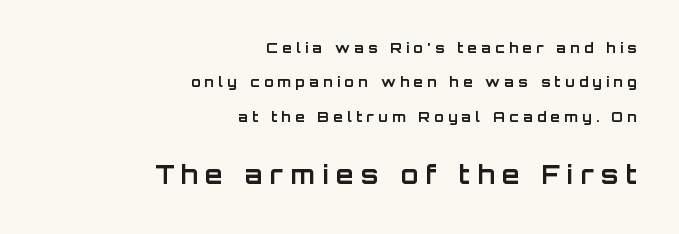
The image shows 25 px bold type, upright; set right-aligned, loose line spacing (2.46x), unusually wide letter spacing (+0.3 em), not underlined; the second (bottom) block is 1.79x larger.
